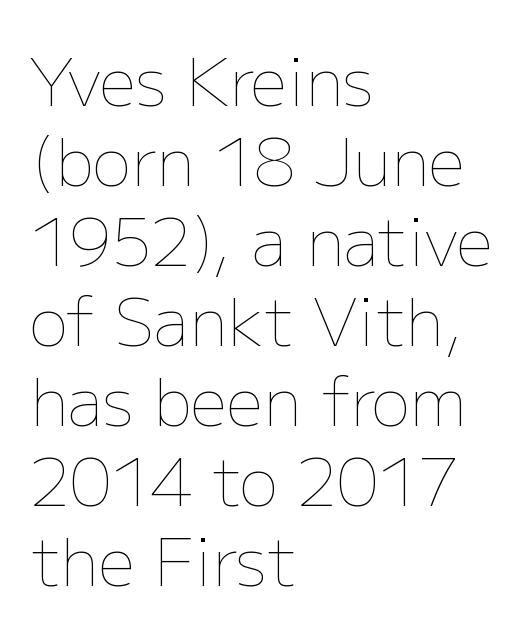
The letters sit at their default tracking, neither squeezed nor spread. Horizontally, the lines are justified to the leading edge only. The face used here is proportionally spaced, like ordinary book or web type. Every stem runs plumb, perpendicular to the baseline.
